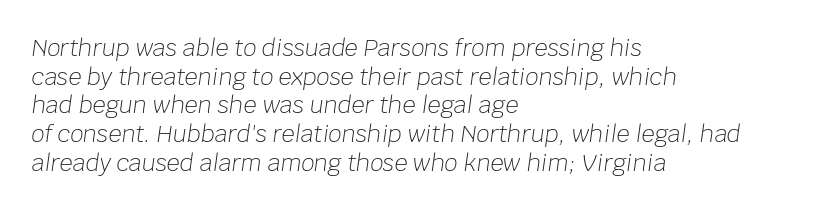
{"italic": "yes", "lean": "right", "slant_degrees": 8, "bold": "no", "underline": "no", "align": "left", "line_spacing": "normal", "line_spacing_ratio": 1.25, "letter_spacing": "normal", "letter_spacing_em": 0.0, "glyph_px": 23}
